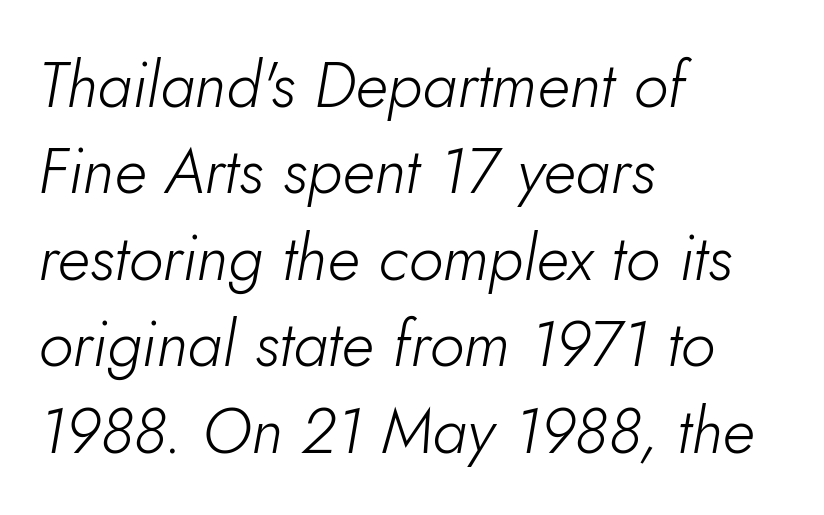
The image shows 64 px light type, italic (leaning right); set left-aligned, normal line spacing (1.35x), normal letter spacing, not underlined; low stroke contrast and a small x-height.
